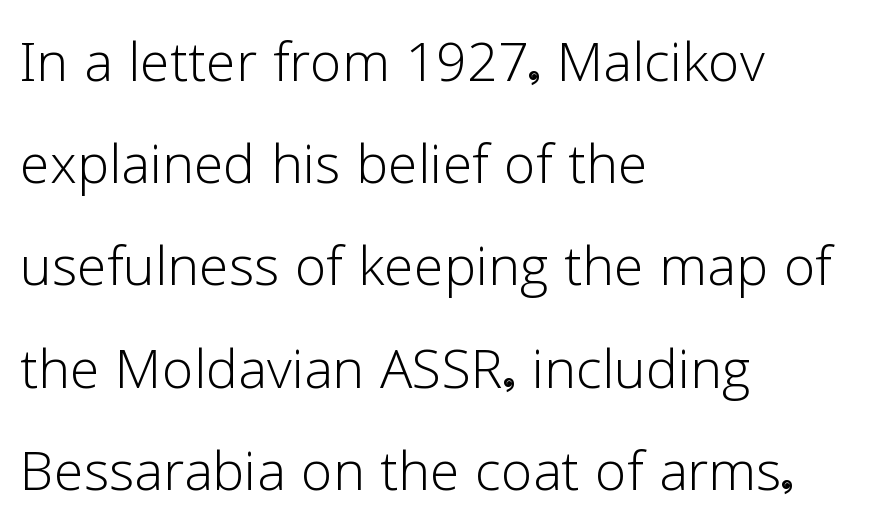
Nobody touched the tracking dial on this one. Weight class: somewhere from thin through regular. Vertical spacing — default. The letters stand upright; this is a roman face.
